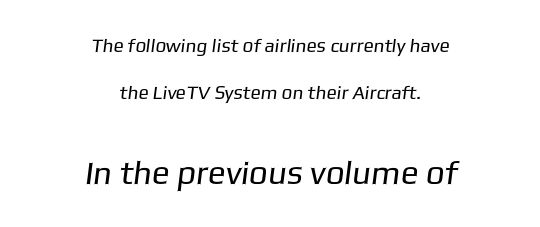
Check the space under the baseline: it is left empty. Does extra space separate the letters? No, they use regular spacing. Think of a printed novel: that variable character pitch is what you see here. Stroke terminals: plain, sans-serif.
